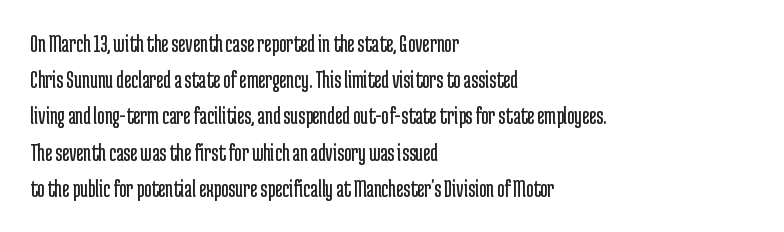
The cut favours lightness, reaching ordinary text weight at its darkest. Left-aligned paragraph, ragged on the right. There is no visible air inserted between adjacent glyphs. Has an underline been added? It has not. Upright lettering throughout. Leading matches the norm, producing a regular column.
